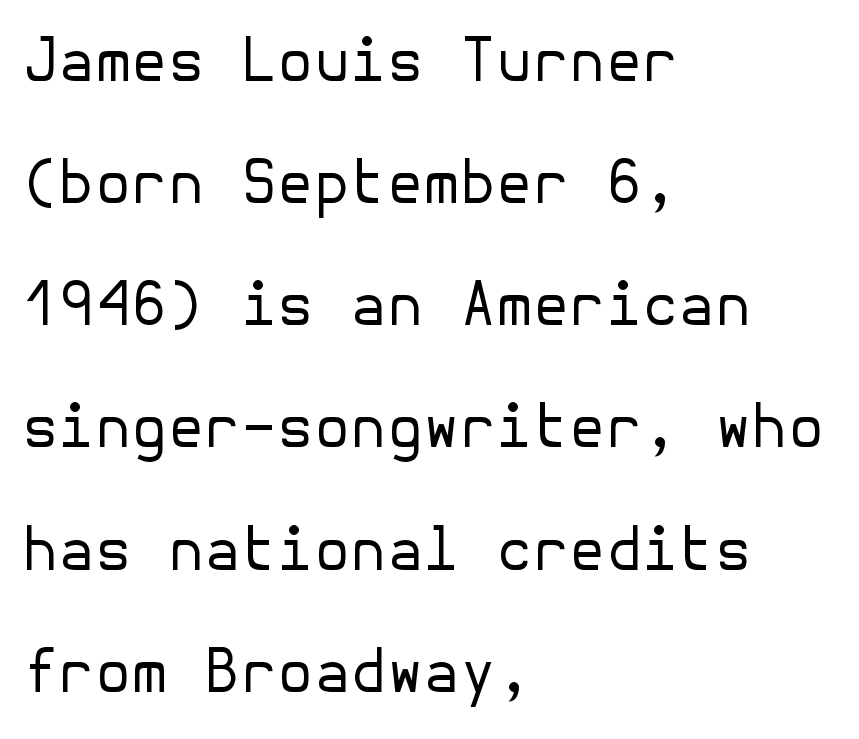
Q: Is the text bold? A: No.
Q: Is the text italic (slanted)? A: No, it is upright.
Q: Is the typeface a serif or a sans-serif typeface? A: Sans-serif.
Q: Is the text underlined? A: No.
Q: How is the paragraph aligned? A: Left-aligned.
Q: Is the spacing between letters normal or unusually wide? A: Normal.
Q: Is the spacing between lines tight, normal or loose? A: Loose.
Q: Width (condensed, normal, or wide)? A: Normal.
Q: Stroke contrast? A: Low.
Q: x-height? A: Medium.
